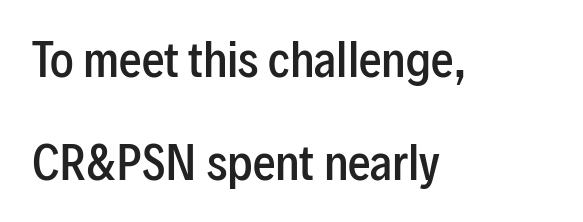
{"serif": "no", "italic": "no", "bold": "semi", "weight": "semibold", "width": "condensed", "stroke_contrast": "low", "x_height": "medium", "monospaced": "no", "underline": "no", "align": "left", "line_spacing": "loose", "line_spacing_ratio": 2.28, "letter_spacing": "normal", "letter_spacing_em": 0.0, "glyph_px": 45}
